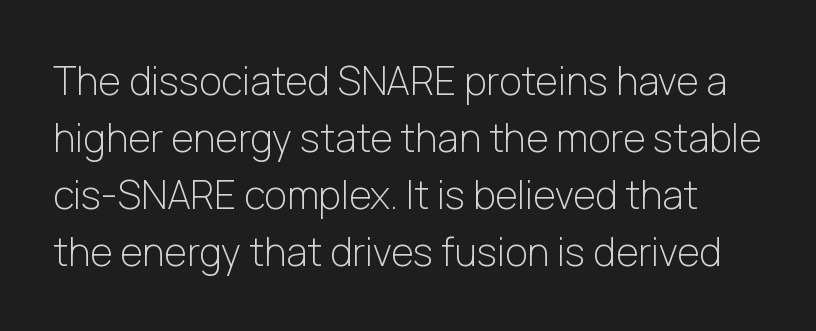
The image shows 39 px light sans-serif type, upright; set normal line spacing (1.46x), normal letter spacing, not underlined; low stroke contrast and a medium x-height.
